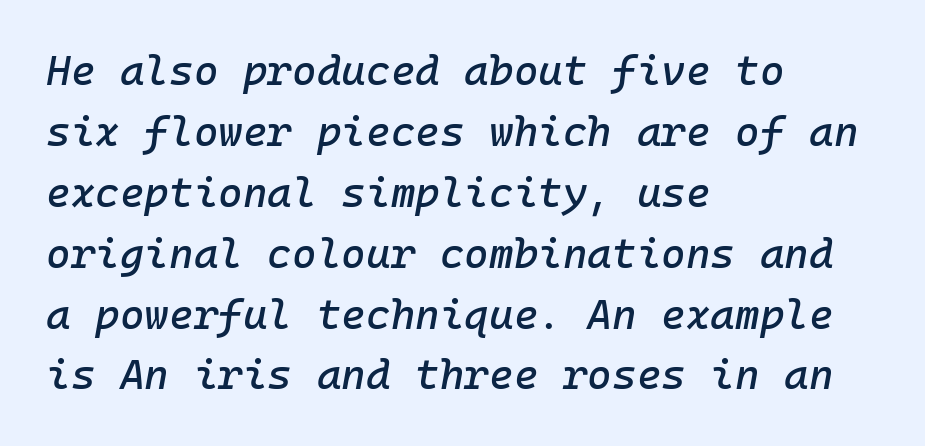
The passage shown stacks its lines at a standard gap. The letters march in equal steps, a hallmark of fixed-pitch type. If you drew a line through each stem, it would be angled. Only glyphs here, with clear space below each row.
